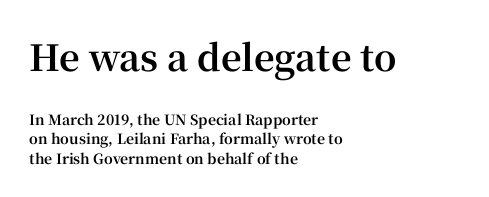
These lines are composed in type with serifs. A typesetter would call this proportional, since set widths differ per character. Each new line begins a customary step beneath the previous one. Between these two stacked blocks, the higher one wins on size.
